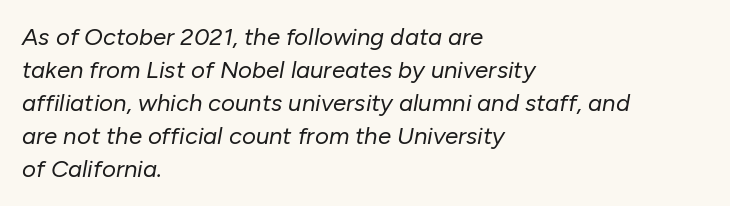
The horizontal fit of the characters is conventional and even. The space between consecutive lines is moderate. Summary of weight: not heavy and not bold. Check under the words: just untouched page.
